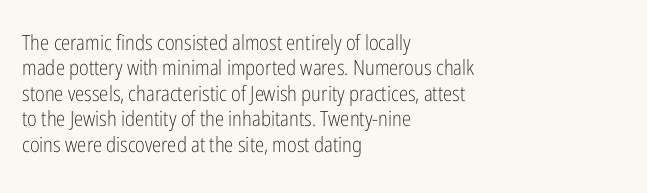
The image shows 21 px text type, upright; set left-aligned, line spacing 1.21x, normal letter spacing, not underlined.
